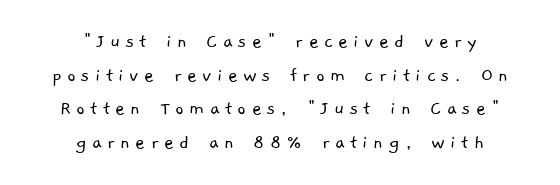
{"bold": "no", "underline": "no", "align": "center", "line_spacing": "normal", "line_spacing_ratio": 1.6, "letter_spacing": "wide", "letter_spacing_em": 0.25, "glyph_px": 21}
